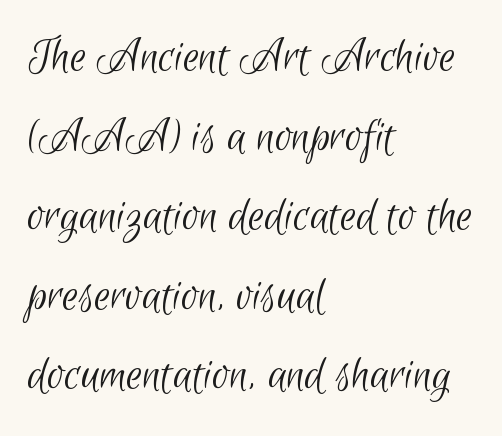
{"serif": "no", "bold": "no", "weight": "light", "width": "condensed", "stroke_contrast": "low", "x_height": "small", "monospaced": "no", "underline": "no", "align": "left", "line_spacing": "normal", "line_spacing_ratio": 1.56, "letter_spacing": "normal", "letter_spacing_em": 0.0, "glyph_px": 51}
